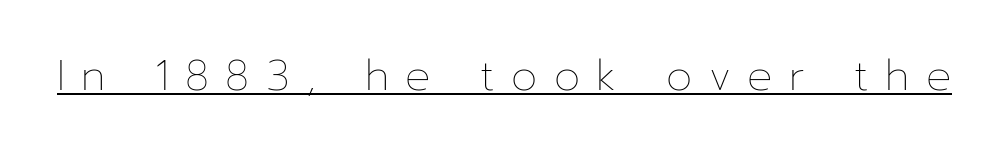
{"italic": "no", "bold": "no", "weight": "thin", "width": "normal", "stroke_contrast": "low", "x_height": "medium", "monospaced": "no", "underline": "yes", "letter_spacing": "wide", "letter_spacing_em": 0.39, "glyph_px": 42}
